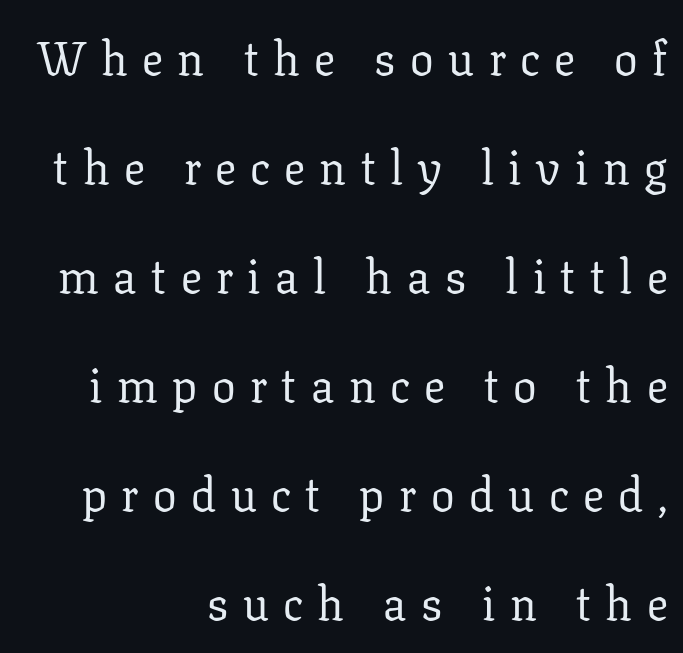
{"serif": "yes", "italic": "no", "bold": "no", "weight": "regular", "width": "normal", "stroke_contrast": "low", "x_height": "medium", "monospaced": "no", "underline": "no", "align": "right", "line_spacing": "loose", "line_spacing_ratio": 2.32, "letter_spacing": "wide", "letter_spacing_em": 0.31, "glyph_px": 47}
